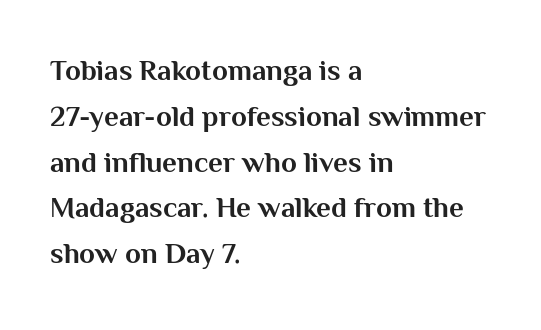
The face used here is rendered with its standard letterfit. Font category for this specimen: sans-serif. The setting favours the left margin, as ordinary paragraphs usually do. Letters rest on an invisible, unmarked baseline. No italicization has been applied; the sample stays upright. Weight: bold.
